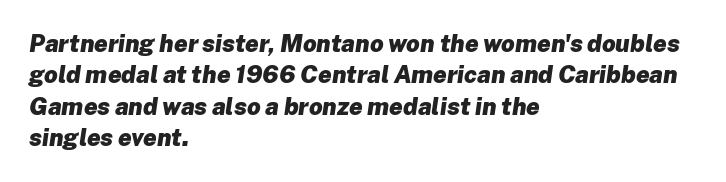
Q: Is the text bold? A: Yes.
Q: Is the text italic (slanted)? A: Yes, it leans right by about 8 degrees.
Q: Is the text underlined? A: No.
Q: How is the paragraph aligned? A: Left-aligned.
Q: Is the spacing between letters normal or unusually wide? A: Normal.
Q: Is the spacing between lines tight, normal or loose? A: Normal.
